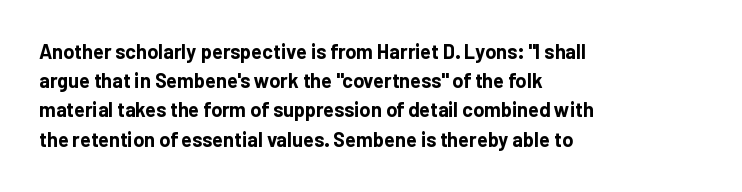
Q: Is the text bold? A: Yes.
Q: Is the text italic (slanted)? A: No, it is upright.
Q: Is the text underlined? A: No.
Q: How is the paragraph aligned? A: Left-aligned.
Q: Is the spacing between letters normal or unusually wide? A: Normal.
Q: Is the spacing between lines tight, normal or loose? A: Normal.
